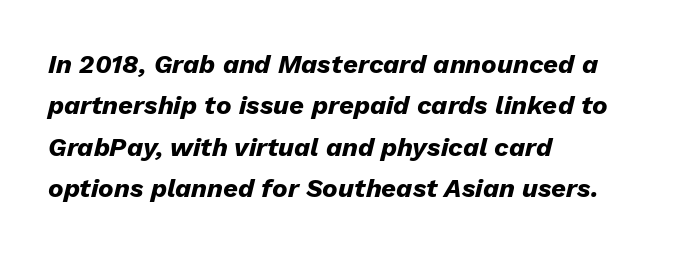
Alignment: flush left. One glance says typical: line gaps are just what's usual. The foot of each line stays bare and open. Heavy, bold letterforms. Quick note: italic. The line texture is even and compact thanks to regular tracking.
